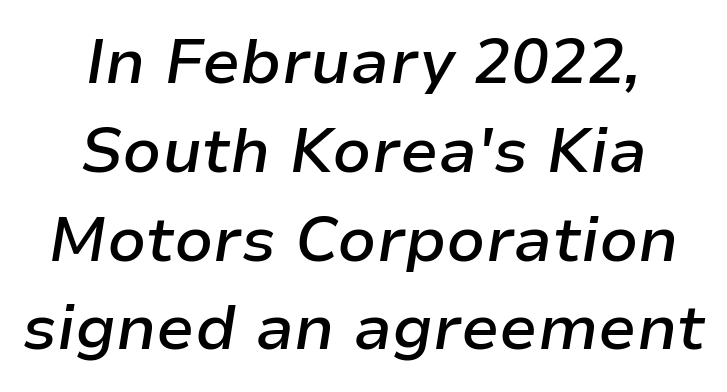
Q: Is the text bold? A: Semi-bold.
Q: Is the text italic (slanted)? A: Yes, it leans right by about 9 degrees.
Q: Is the text underlined? A: No.
Q: How is the paragraph aligned? A: Centered.
Q: Is the spacing between letters normal or unusually wide? A: Normal.
Q: Is the spacing between lines tight, normal or loose? A: Normal.
Q: Width (condensed, normal, or wide)? A: Normal.
Q: Stroke contrast? A: Low.
Q: x-height? A: Medium.
Q: Monospaced? A: No.
